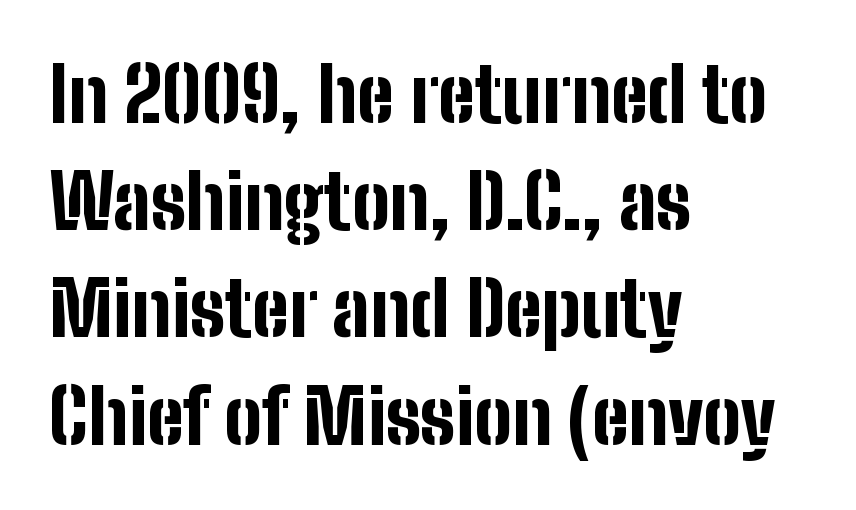
Tall strokes in this sample are plumb rather than angled. The face used here has the dense, thick strokes of a bold. This rendering uses left alignment, leaving the right contour irregular. In terms of letterform style, serifs are entirely absent. Each letter keeps its own natural width here, so spacing adapts to shape.
